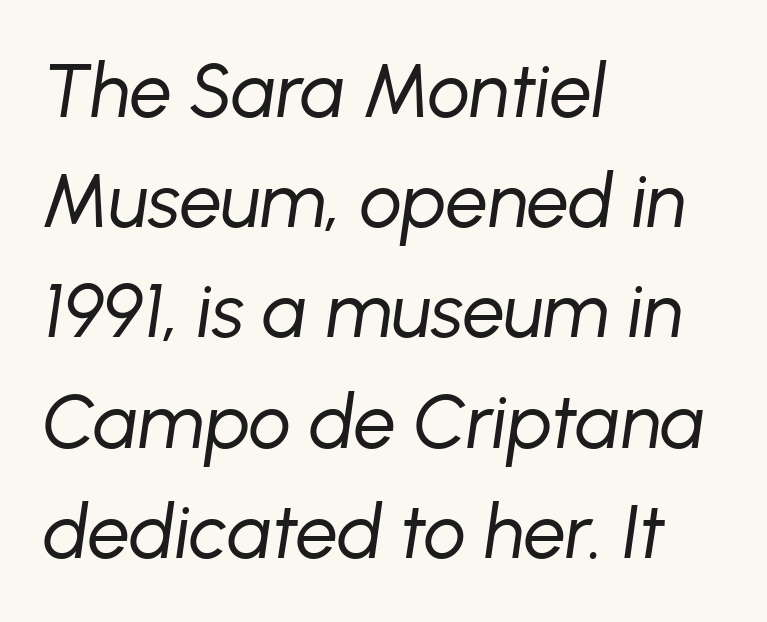
{"italic": "yes", "lean": "right", "slant_degrees": 8, "bold": "no", "weight": "regular", "width": "normal", "stroke_contrast": "low", "x_height": "medium", "monospaced": "no", "underline": "no", "align": "left", "line_spacing": "normal", "line_spacing_ratio": 1.47, "letter_spacing": "normal", "letter_spacing_em": 0.0, "glyph_px": 75}
